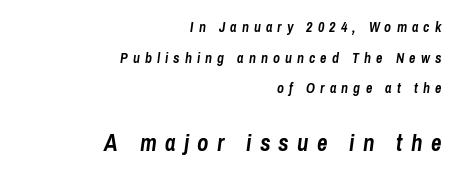
The image shows 23 px bold type, italic (leaning right); set right-aligned, loose line spacing (2.19x), unusually wide letter spacing (+0.36 em), not underlined; the second (bottom) block is 1.64x larger.
